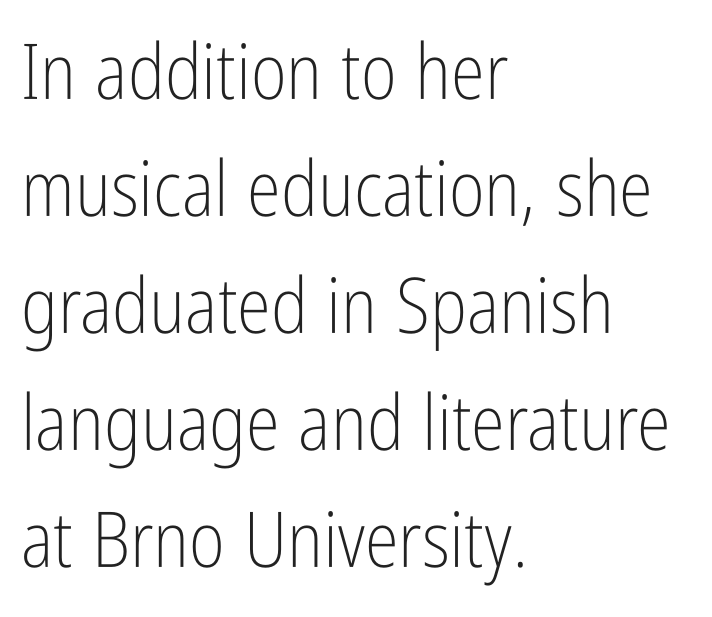
Q: Is the text bold? A: No.
Q: Is the text italic (slanted)? A: No, it is upright.
Q: Is the typeface a serif or a sans-serif typeface? A: Sans-serif.
Q: Is the text underlined? A: No.
Q: How is the paragraph aligned? A: Left-aligned.
Q: Is the spacing between letters normal or unusually wide? A: Normal.
Q: Is the spacing between lines tight, normal or loose? A: Normal.
Q: Width (condensed, normal, or wide)? A: Condensed.
Q: Stroke contrast? A: Low.
Q: x-height? A: Medium.
Q: Monospaced? A: No.
